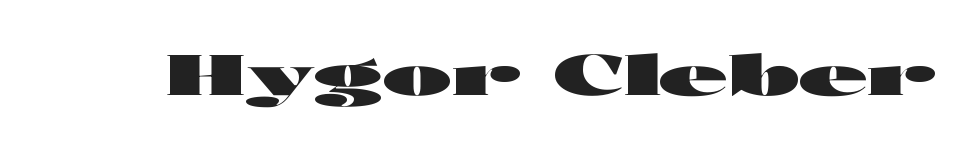
The image shows 56 px heavy, wide sans-serif type, upright; set normal letter spacing, not underlined; high stroke contrast and a medium x-height.
